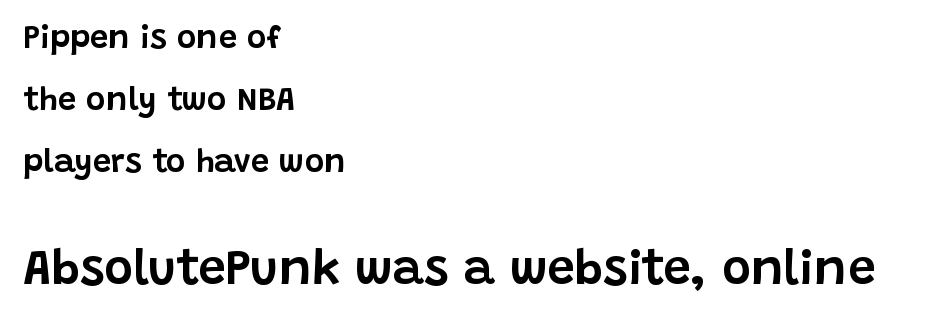
{"serif": "no", "italic": "no", "width": "normal", "stroke_contrast": "low", "x_height": "large", "monospaced": "no", "underline": "no", "align": "left", "line_spacing_ratio": 1.88, "letter_spacing": "normal", "letter_spacing_em": 0.0, "larger_block": "second", "size_ratio": 1.48, "glyph_px": 49}
